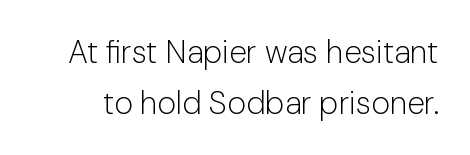
{"serif": "no", "italic": "no", "bold": "no", "weight": "light", "width": "normal", "stroke_contrast": "low", "x_height": "medium", "monospaced": "no", "underline": "no", "line_spacing": "normal", "line_spacing_ratio": 1.59, "letter_spacing": "normal", "letter_spacing_em": 0.0, "glyph_px": 32}
